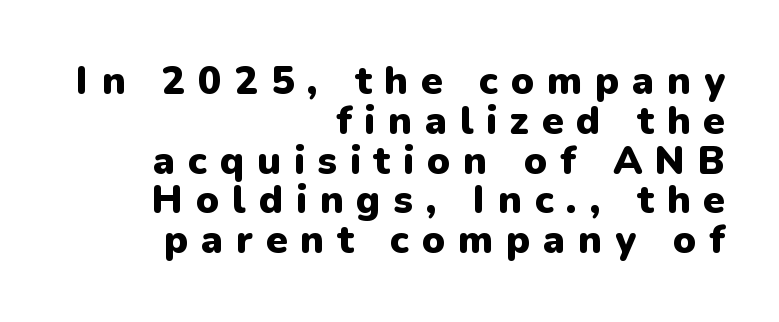
The lettering holds an erect, upright posture throughout. Note the varied advance widths — an 'i' is clearly narrower than an 'm'. Clear beneath every line of the passage. The passage shown is typeset with a sans-serif family. Loose tracking; the words dissolve into strings of separated letters.
